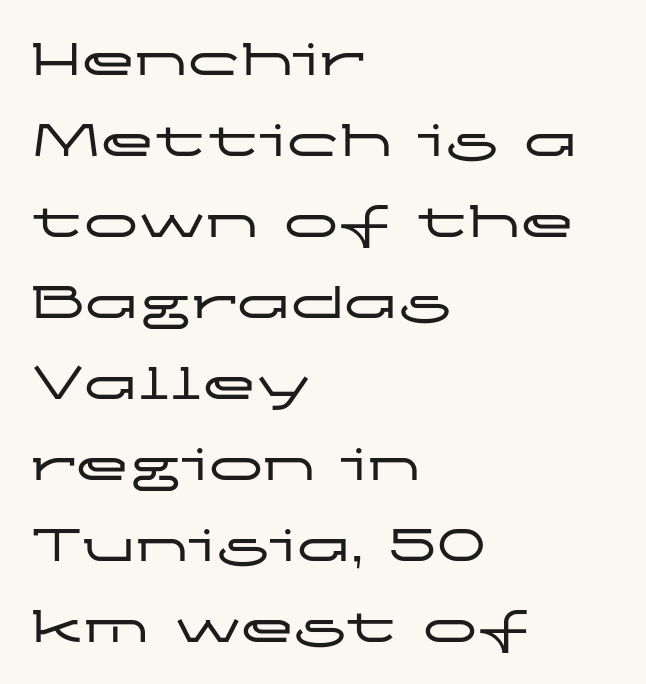
The image shows 54 px wide sans-serif type, upright; set left-aligned, normal line spacing (1.5x), normal letter spacing, not underlined; low stroke contrast and a medium x-height.
